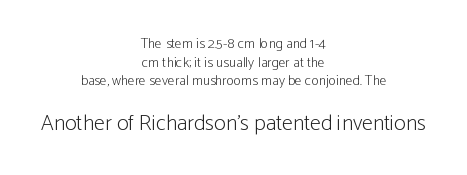
Q: Is the text bold? A: No.
Q: Is the text italic (slanted)? A: No, it is upright.
Q: Is the text underlined? A: No.
Q: How is the paragraph aligned? A: Centered.
Q: Is the spacing between letters normal or unusually wide? A: Normal.
Q: Is the spacing between lines tight, normal or loose? A: Normal.
Q: Which block of text is set in a larger size, the first (top) or the second (bottom)? A: The second (bottom) one.
